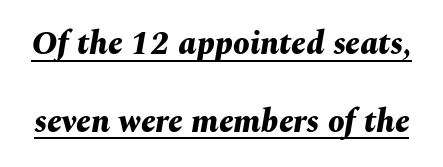
In designer terms, the underline attribute is active on this setting. The font's italic variant was chosen for this text. A full-strength bold gives these letters their thick strokes. Caption: standard tracking, unaltered.
